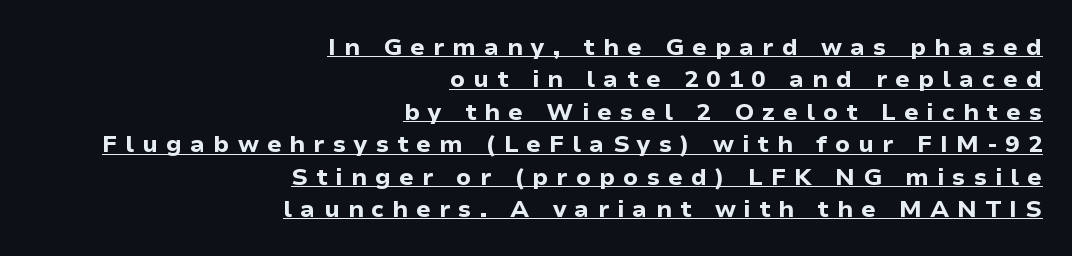
Q: Is the text bold? A: Yes.
Q: Is the text italic (slanted)? A: No, it is upright.
Q: Is the text underlined? A: Yes.
Q: How is the paragraph aligned? A: Right-aligned.
Q: Is the spacing between letters normal or unusually wide? A: Unusually wide.
Q: Is the spacing between lines tight, normal or loose? A: Normal.
